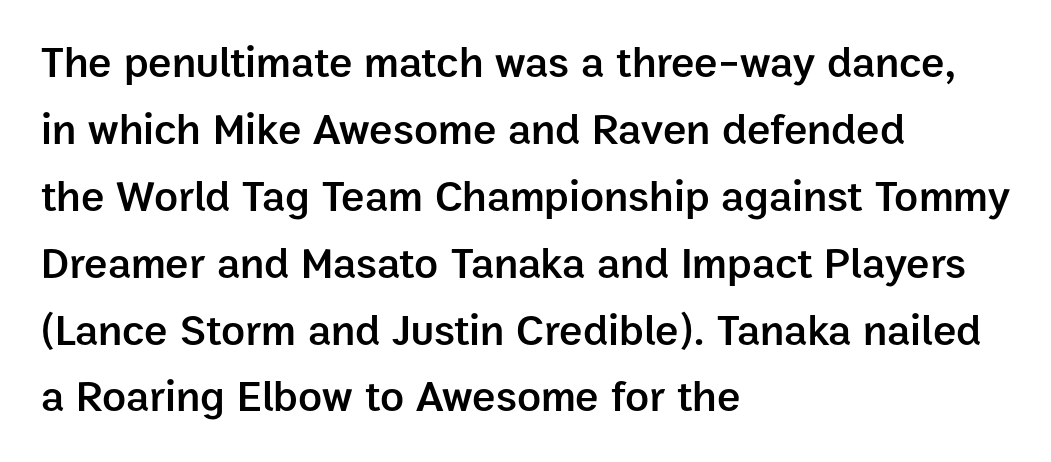
Q: Is the text bold? A: Semi-bold.
Q: Is the text italic (slanted)? A: No, it is upright.
Q: Is the typeface a serif or a sans-serif typeface? A: Sans-serif.
Q: Is the text underlined? A: No.
Q: How is the paragraph aligned? A: Left-aligned.
Q: Is the spacing between letters normal or unusually wide? A: Normal.
Q: Is the spacing between lines tight, normal or loose? A: Normal.
Q: Width (condensed, normal, or wide)? A: Normal.
Q: Stroke contrast? A: Low.
Q: x-height? A: Medium.
Q: Monospaced? A: No.
